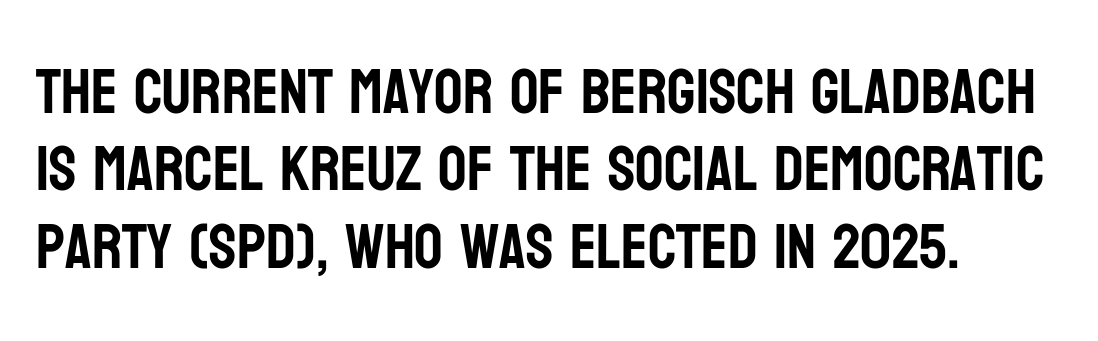
This is sans-serif lettering, the kind often seen on screens and signage. Lines of text with bare space underneath. Upright lettering throughout. The gaps between neighbouring characters are ordinary and unremarkable.
